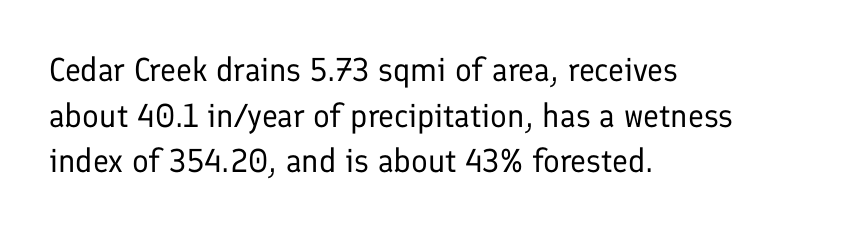
Q: Is the text bold? A: No.
Q: Is the text italic (slanted)? A: No, it is upright.
Q: Is the typeface a serif or a sans-serif typeface? A: Sans-serif.
Q: Is the text underlined? A: No.
Q: How is the paragraph aligned? A: Left-aligned.
Q: Is the spacing between letters normal or unusually wide? A: Normal.
Q: Is the spacing between lines tight, normal or loose? A: Normal.
Q: Width (condensed, normal, or wide)? A: Normal.
Q: Stroke contrast? A: Low.
Q: x-height? A: Medium.
Q: Monospaced? A: No.
